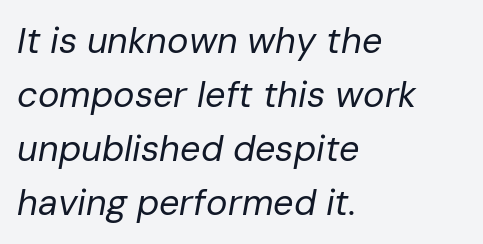
Q: Is the text bold? A: No.
Q: Is the text italic (slanted)? A: Yes, it leans right by about 10 degrees.
Q: Is the text underlined? A: No.
Q: How is the paragraph aligned? A: Left-aligned.
Q: Is the spacing between letters normal or unusually wide? A: Normal.
Q: Is the spacing between lines tight, normal or loose? A: Normal.
Q: Width (condensed, normal, or wide)? A: Normal.
Q: Stroke contrast? A: Low.
Q: x-height? A: Medium.
Q: Monospaced? A: No.
